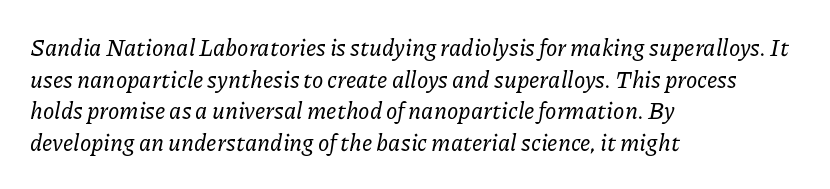
The image shows 23 px text type, italic (leaning right); set left-aligned, normal line spacing (1.37x), normal letter spacing, not underlined.
